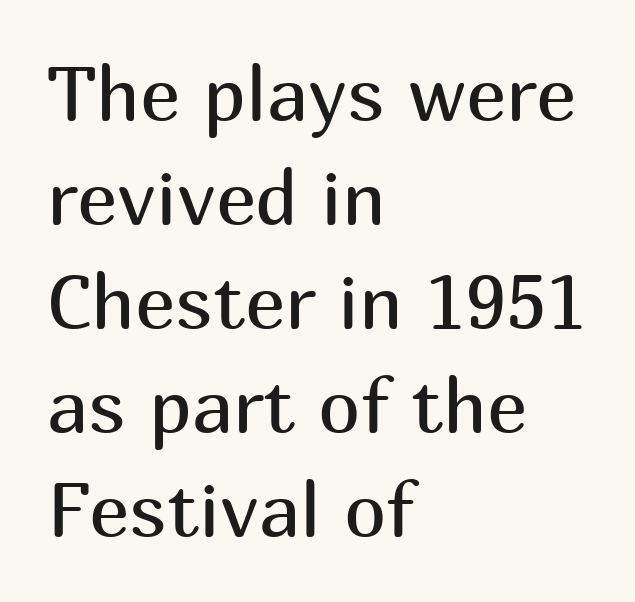
The font's upright variant was chosen for this text. Each word holds together tightly as a unit, with standard inter-letter gaps. The passage shown is typed in a proportional face where columns would drift. The text block is weighted toward the left margin, trailing off unevenly rightward.
